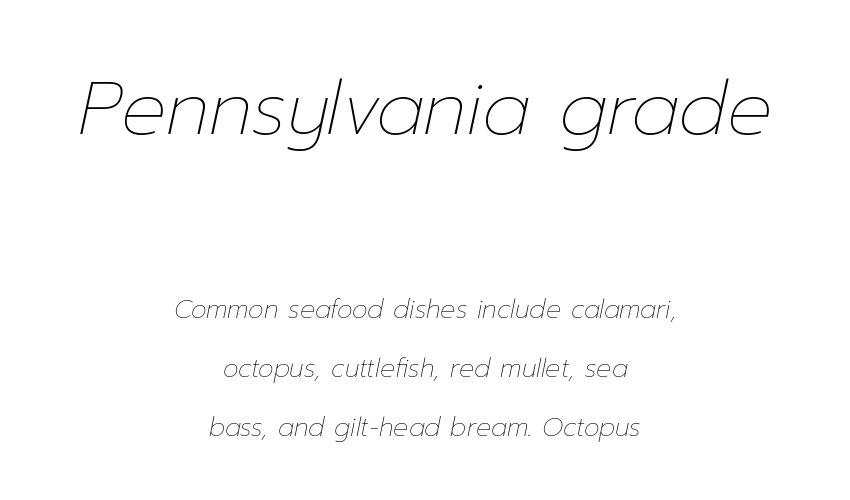
{"italic": "yes", "lean": "right", "slant_degrees": 12, "bold": "no", "weight": "thin", "width": "normal", "stroke_contrast": "low", "x_height": "medium", "monospaced": "no", "underline": "no", "align": "center", "line_spacing": "loose", "line_spacing_ratio": 2.37, "letter_spacing": "normal", "letter_spacing_em": 0.0, "larger_block": "first", "size_ratio": 3.0, "glyph_px": 75}
